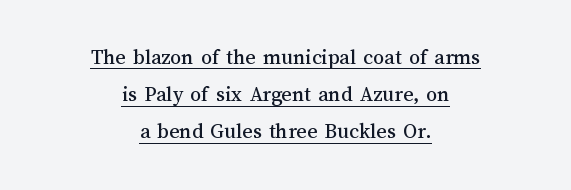
Does the lettering tilt? It doesn't — this is upright. The block of text has a typical density, with ordinary space between rows. Underlined type. Teacher's note: observe the equal gaps on both sides — that is centered alignment. Caption: standard tracking, unaltered.
